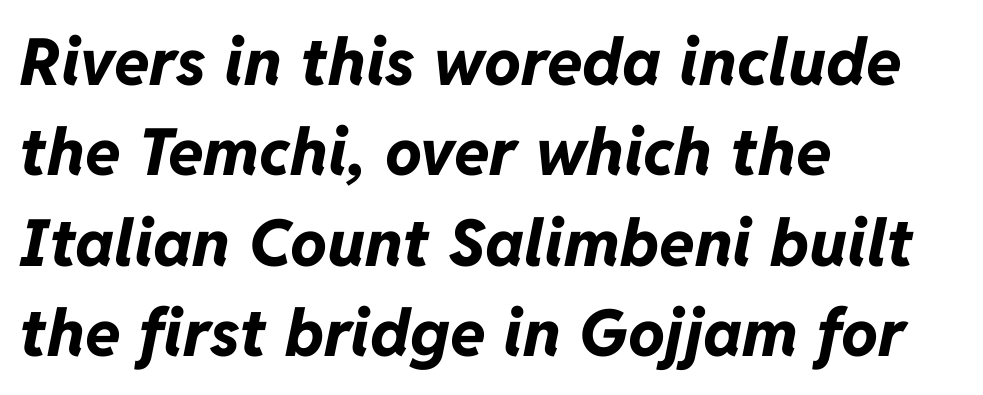
{"italic": "yes", "lean": "right", "slant_degrees": 11, "bold": "yes", "weight": "bold", "width": "normal", "stroke_contrast": "low", "x_height": "medium", "monospaced": "no", "underline": "no", "align": "left", "line_spacing": "normal", "line_spacing_ratio": 1.39, "letter_spacing": "normal", "letter_spacing_em": 0.0, "glyph_px": 65}
